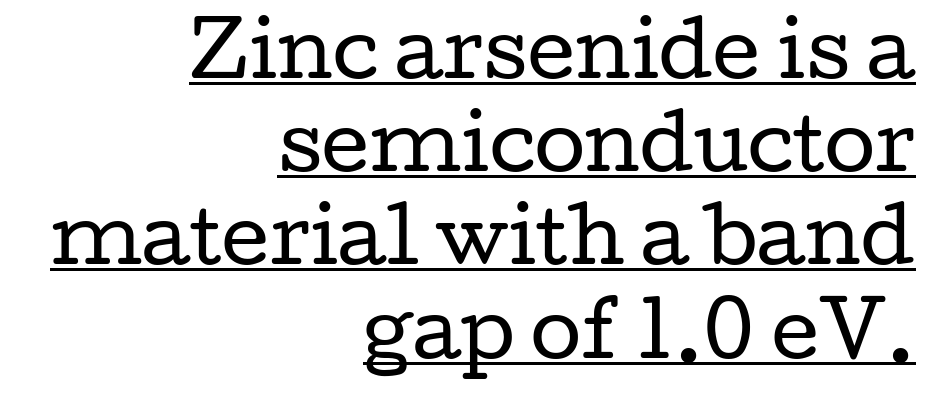
The image shows 74 px regular-weight, wide serif type, upright; set right-aligned, normal line spacing (1.26x), normal letter spacing, underlined; low stroke contrast and a medium x-height.
